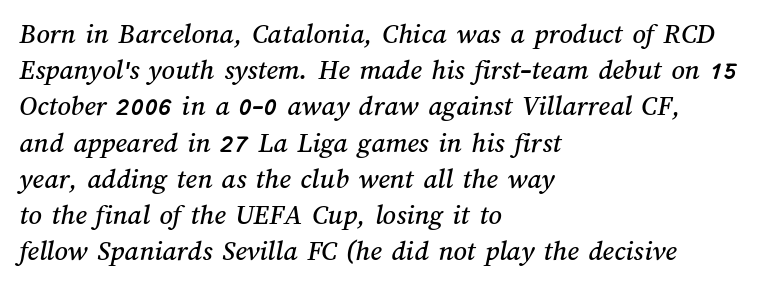
Q: Is the text underlined? A: No.
Q: How is the paragraph aligned? A: Left-aligned.
Q: Is the spacing between letters normal or unusually wide? A: Normal.
Q: Is the spacing between lines tight, normal or loose? A: Normal.
Q: Width (condensed, normal, or wide)? A: Normal.
Q: Stroke contrast? A: Medium.
Q: x-height? A: Medium.
Q: Monospaced? A: No.
